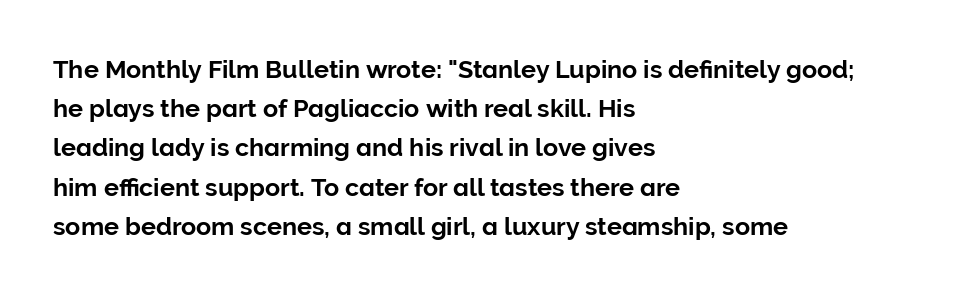
The image shows 25 px text type, upright; set left-aligned, normal line spacing (1.57x), normal letter spacing, not underlined.
